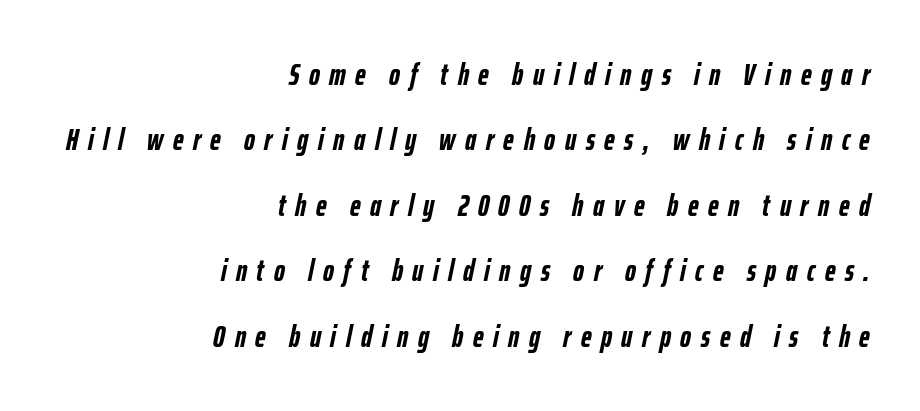
{"italic": "yes", "lean": "right", "slant_degrees": 12, "bold": "yes", "weight": "semibold", "width": "condensed", "stroke_contrast": "low", "x_height": "medium", "monospaced": "no", "underline": "no", "align": "right", "line_spacing": "loose", "line_spacing_ratio": 2.18, "letter_spacing": "wide", "letter_spacing_em": 0.32, "glyph_px": 30}
